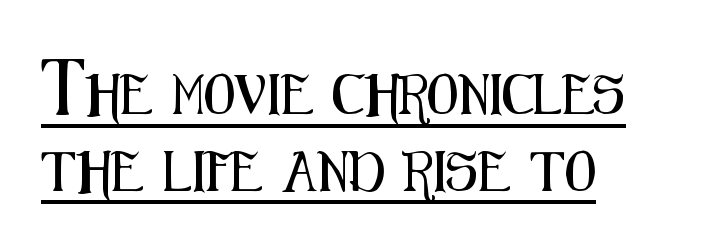
The image shows 40 px condensed type, upright; set left-aligned, loose line spacing (1.92x), normal letter spacing, underlined; medium stroke contrast and a medium x-height.
